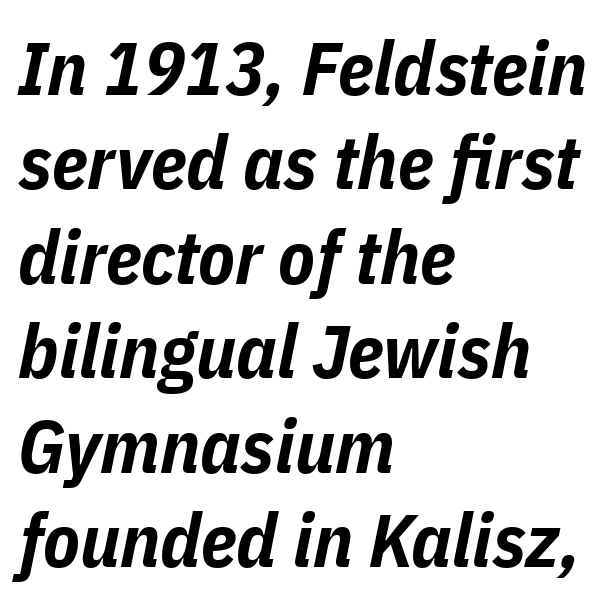
Q: Is the text bold? A: Yes.
Q: Is the text italic (slanted)? A: Yes, it leans right by about 11 degrees.
Q: Is the text underlined? A: No.
Q: How is the paragraph aligned? A: Left-aligned.
Q: Is the spacing between letters normal or unusually wide? A: Normal.
Q: Is the spacing between lines tight, normal or loose? A: Normal.
Q: Width (condensed, normal, or wide)? A: Condensed.
Q: Stroke contrast? A: Low.
Q: x-height? A: Medium.
Q: Monospaced? A: No.
